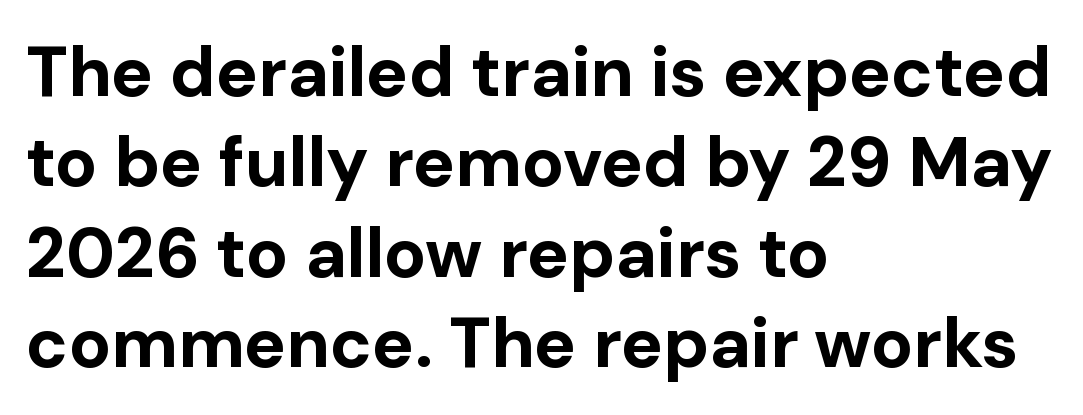
The vertical gap from one line to the next is medium. Short and long lines alike share a common starting point at left. Is this a sans? Yes — the strokes have no serifs. Upright lettering throughout. Descender tails drop into unmarked territory.
